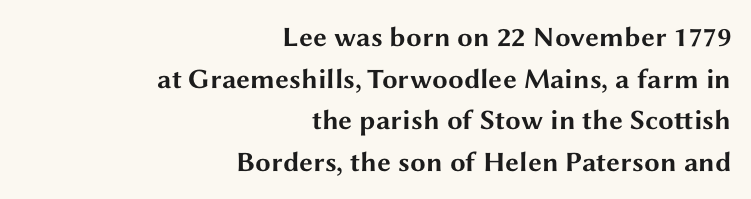
Each letter's strokes conclude bluntly, with no projecting serifs. Descenders are the only things crossing below the line. You could not count columns in this text — the font is proportionally spaced. Alignment: flush right.
